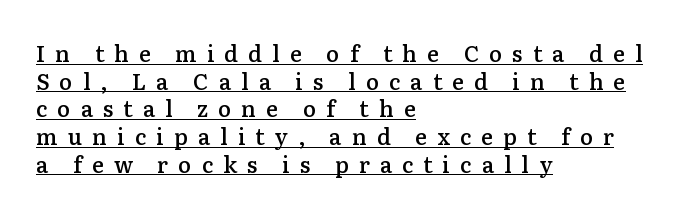
The image shows 22 px text type, upright; set left-aligned, normal line spacing (1.26x), unusually wide letter spacing (+0.46 em), underlined.
